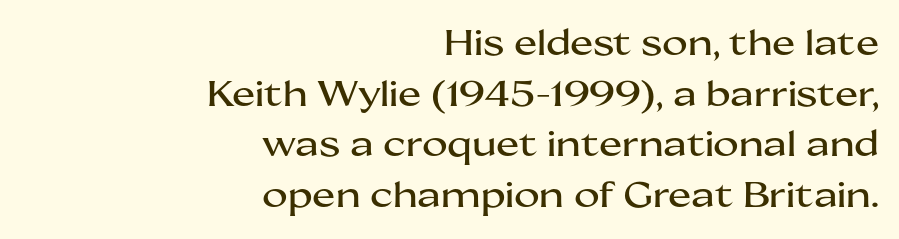
The image shows 35 px wide type, upright; set right-aligned, normal line spacing (1.45x), normal letter spacing, not underlined; medium stroke contrast and a medium x-height.
